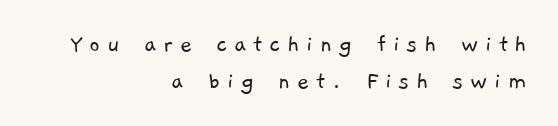
Normally led — the rows are evenly, conventionally spaced. Vertical stems look standard width or narrower in stroke. In CSS terms this would be text-align: right. The passage shown has open, widely tracked lettering throughout. Underline: absent.
